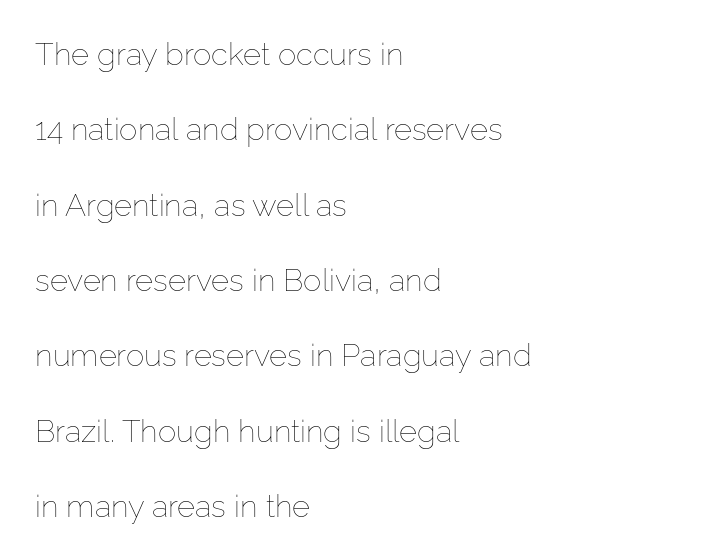
The face used here is proportionally spaced, like ordinary book or web type. Standard letterfit; no display-style spreading of the glyphs. A bare baseline throughout the passage. Weight class: somewhere from thin through regular. Summary of vertical rhythm: relaxed, with wide interline spacing. Visually the block forms a straight wall on the left and a jagged coastline on the right.
